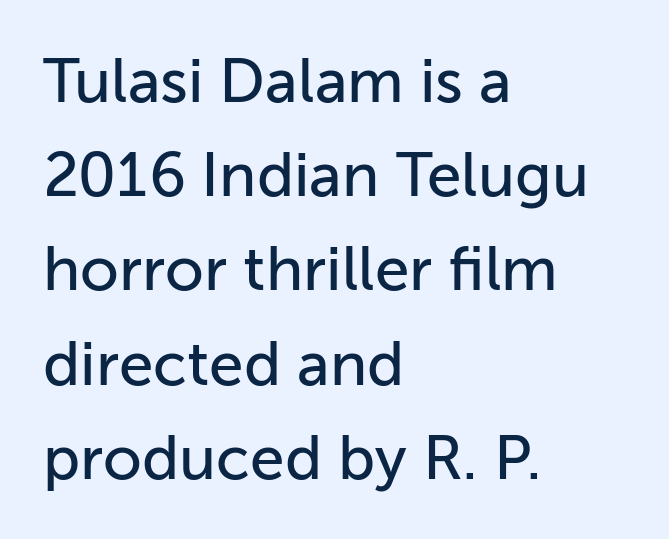
Q: Is the text italic (slanted)? A: No, it is upright.
Q: Is the typeface a serif or a sans-serif typeface? A: Sans-serif.
Q: Is the text underlined? A: No.
Q: How is the paragraph aligned? A: Left-aligned.
Q: Is the spacing between letters normal or unusually wide? A: Normal.
Q: Is the spacing between lines tight, normal or loose? A: Normal.
Q: Width (condensed, normal, or wide)? A: Normal.
Q: Stroke contrast? A: Low.
Q: x-height? A: Medium.
Q: Monospaced? A: No.
